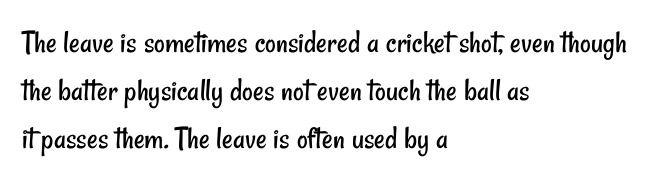
{"serif": "no", "bold": "no", "weight": "regular", "width": "condensed", "stroke_contrast": "low", "x_height": "small", "monospaced": "no", "underline": "no", "align": "left", "line_spacing": "normal", "line_spacing_ratio": 1.46, "letter_spacing": "normal", "letter_spacing_em": 0.0, "glyph_px": 33}
